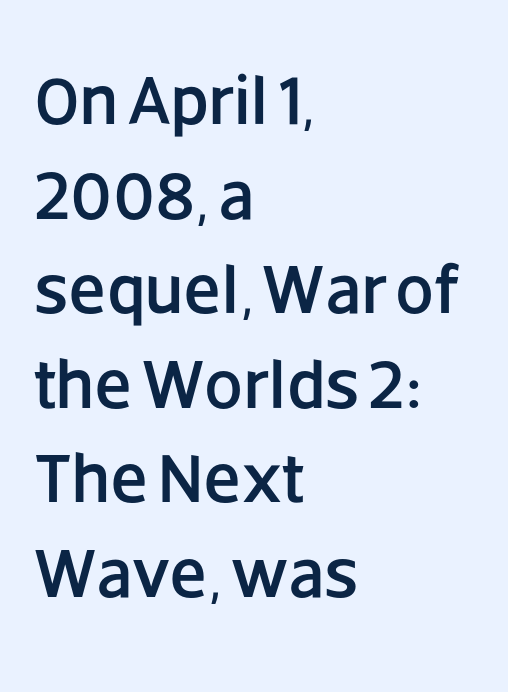
Q: Is the text italic (slanted)? A: No, it is upright.
Q: Is the typeface a serif or a sans-serif typeface? A: Sans-serif.
Q: Is the text underlined? A: No.
Q: How is the paragraph aligned? A: Left-aligned.
Q: Is the spacing between letters normal or unusually wide? A: Normal.
Q: Is the spacing between lines tight, normal or loose? A: Normal.
Q: Width (condensed, normal, or wide)? A: Normal.
Q: Stroke contrast? A: Low.
Q: x-height? A: Large.
Q: Monospaced? A: No.
